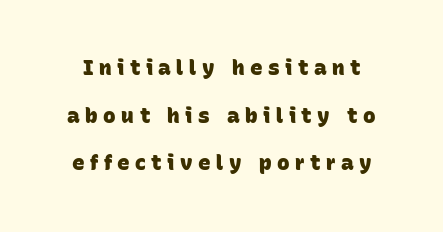
Stroke thickness is high; the sample reads as a true bold. Caption: expanded tracking, letters set apart. The gap between lines stays unmarked. The passage shown stacks its lines with a broad gap.
